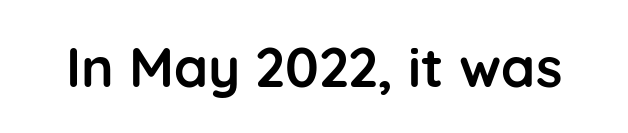
Q: Is the text bold? A: Yes.
Q: Is the text italic (slanted)? A: No, it is upright.
Q: Is the typeface a serif or a sans-serif typeface? A: Sans-serif.
Q: Is the text underlined? A: No.
Q: Is the spacing between letters normal or unusually wide? A: Normal.
Q: Width (condensed, normal, or wide)? A: Normal.
Q: Stroke contrast? A: Low.
Q: x-height? A: Medium.
Q: Monospaced? A: No.
